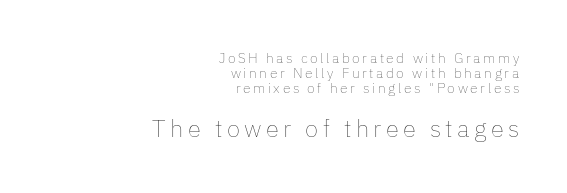
The passage is arranged like a letterhead date or caption credit — flush right. Successive baselines arrive quickly, one right under another. The cut favours lightness, reaching ordinary text weight at its darkest. Italic? Not at all — the glyphs are vertical. Has an underline been added? It has not.
